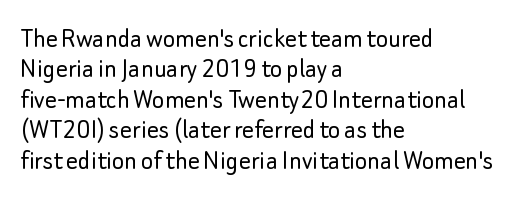
Typographically, this falls in the sans-serif category. Default kerning and tracking; the words read as compact shapes. Line spacing here is tight. Line starts are locked; line ends wander. Unlike italic type, these characters show no tilt at all. Do the characters align in a grid? No, the font is proportional.
